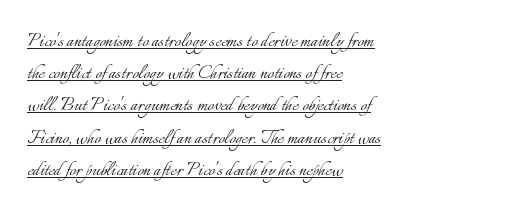
The vertical gap from one line to the next is medium. Heaviness? Minimal to ordinary, like unemphasized prose. Somebody hit Ctrl+U on this one — the words are underlined.
